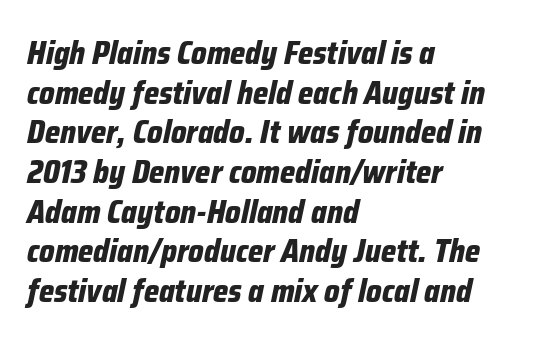
The image shows 32 px bold, condensed type, italic (leaning right); set left-aligned, line spacing 1.24x, normal letter spacing, not underlined; low stroke contrast and a medium x-height.
